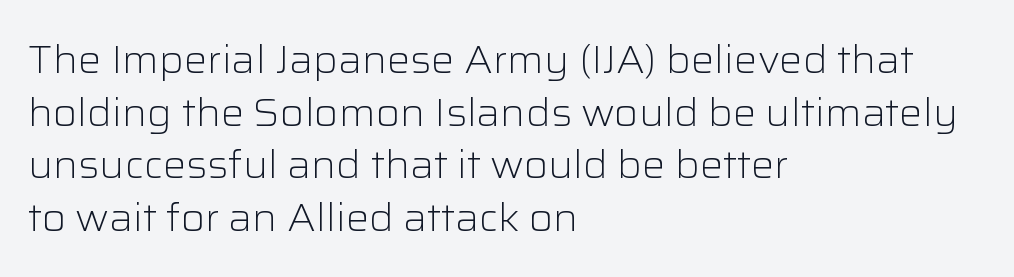
Q: Is the text bold? A: No.
Q: Is the text italic (slanted)? A: No, it is upright.
Q: Is the typeface a serif or a sans-serif typeface? A: Sans-serif.
Q: Is the text underlined? A: No.
Q: How is the paragraph aligned? A: Left-aligned.
Q: Is the spacing between letters normal or unusually wide? A: Normal.
Q: Is the spacing between lines tight, normal or loose? A: Normal.
Q: Width (condensed, normal, or wide)? A: Normal.
Q: Stroke contrast? A: Low.
Q: x-height? A: Medium.
Q: Monospaced? A: No.
